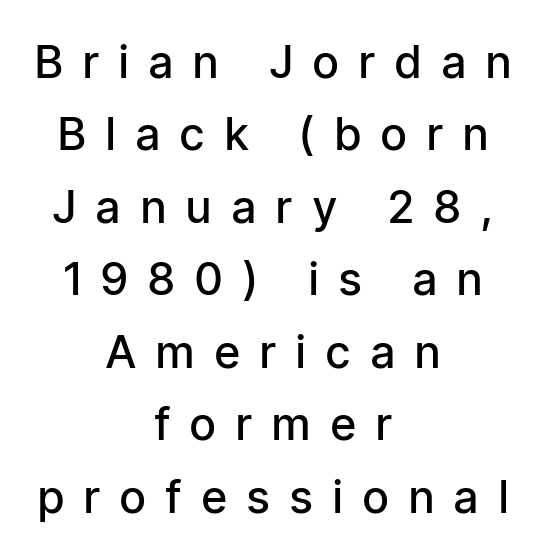
This sample has the flowing, uneven cadence of proportional lettering. Nope, no serifs anywhere on these letters. Set as a demibold, roughly 600 on the weight scale. Rule under the text: the space is simply empty.
